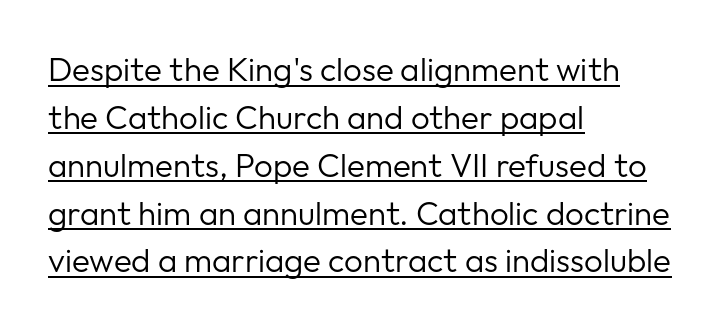
Every character sits straight up, as roman type does. Here the glyphs are tracked normally, forming tight word shapes. Underlining? Definitely there. Character widths vary here, with narrow letters taking less room than wide ones.
